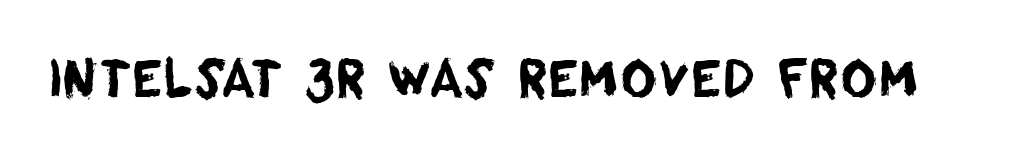
{"serif": "no", "width": "normal", "stroke_contrast": "low", "x_height": "large", "monospaced": "no", "underline": "no", "letter_spacing": "normal", "letter_spacing_em": 0.0, "glyph_px": 50}
